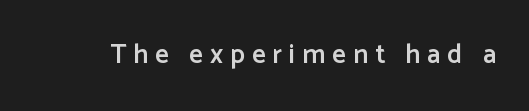
Just letters on the line, the space beneath them empty. Does the lettering tilt? It doesn't — this is upright. The tracking reads as deliberately expanded to a designer's eye. The glyphs have the mass of a demibold cut, below bold.
